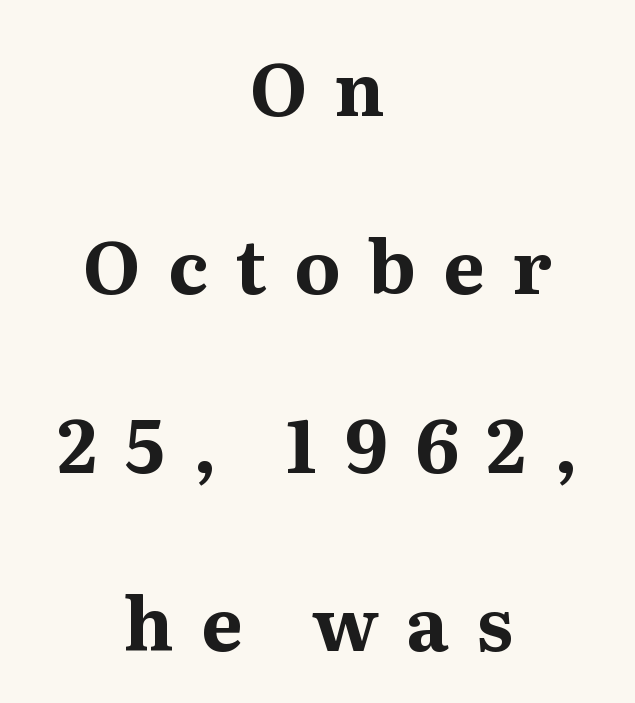
{"serif": "yes", "italic": "no", "bold": "yes", "weight": "bold", "width": "normal", "stroke_contrast": "medium", "x_height": "medium", "monospaced": "no", "underline": "no", "align": "center", "line_spacing": "loose", "line_spacing_ratio": 2.41, "letter_spacing": "wide", "letter_spacing_em": 0.37, "glyph_px": 74}
